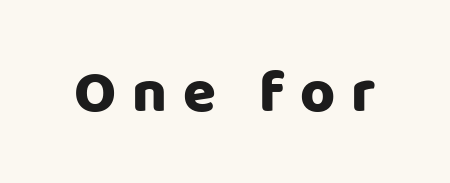
{"serif": "no", "italic": "no", "width": "normal", "stroke_contrast": "low", "x_height": "large", "monospaced": "no", "underline": "no", "letter_spacing": "wide", "letter_spacing_em": 0.26, "glyph_px": 60}
